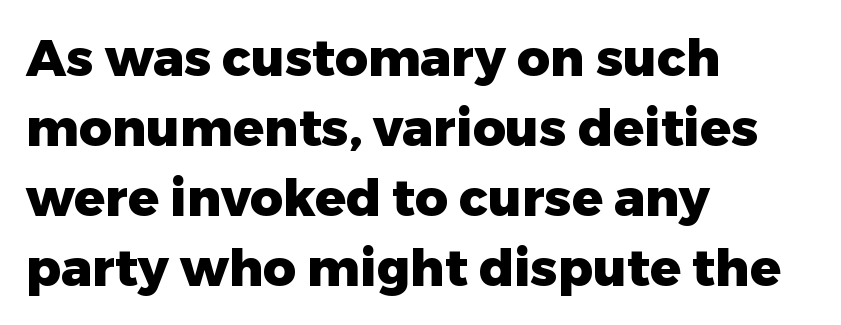
The letters advance in unequal steps, a hallmark of proportional type. The gap between lines stays unmarked. A typesetter would call this leading conventional body-copy spacing. Alignment: flush left.
